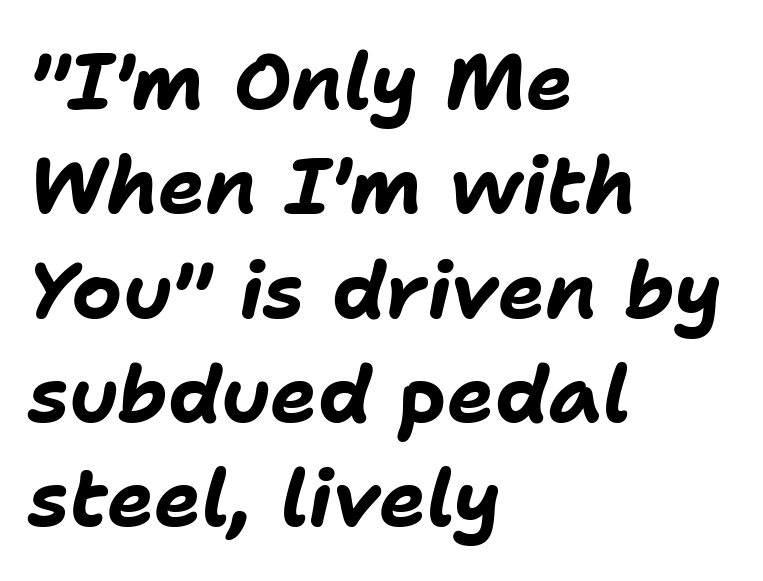
The image shows 79 px bold type, italic (leaning right); set left-aligned, normal line spacing (1.32x), normal letter spacing, not underlined; low stroke contrast and a medium x-height.
